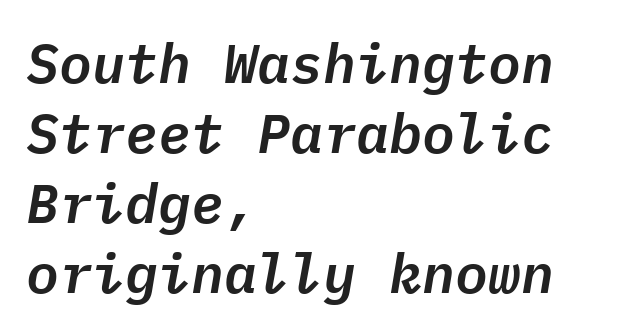
The image shows 55 px text type, italic (leaning right), monospaced; set left-aligned, normal line spacing (1.27x), normal letter spacing, not underlined; low stroke contrast and a medium x-height.
